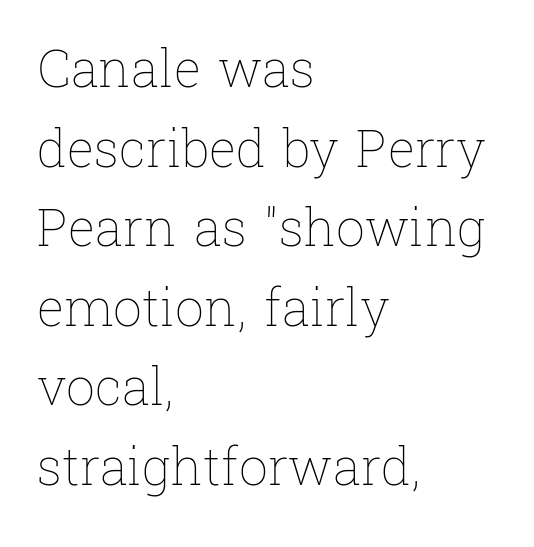
{"italic": "no", "bold": "no", "weight": "thin", "width": "normal", "stroke_contrast": "low", "x_height": "medium", "monospaced": "no", "underline": "no", "align": "left", "line_spacing": "normal", "line_spacing_ratio": 1.56, "letter_spacing": "normal", "letter_spacing_em": 0.0, "glyph_px": 51}
